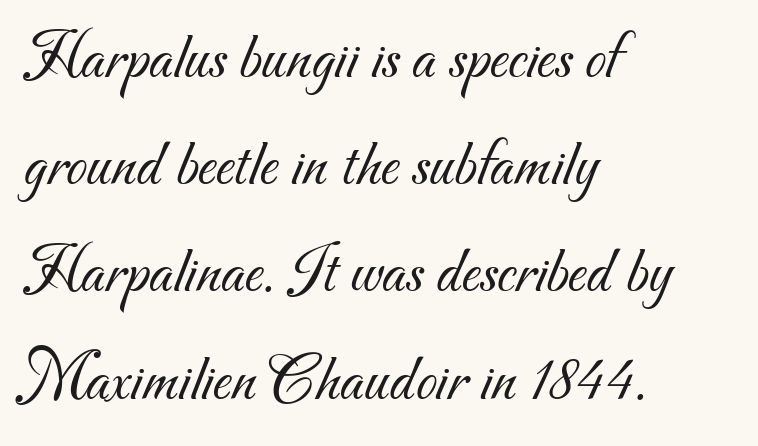
{"serif": "no", "bold": "no", "weight": "light", "width": "normal", "stroke_contrast": "medium", "x_height": "small", "monospaced": "no", "underline": "no", "align": "left", "line_spacing": "normal", "line_spacing_ratio": 1.6, "letter_spacing": "normal", "letter_spacing_em": 0.0, "glyph_px": 67}
